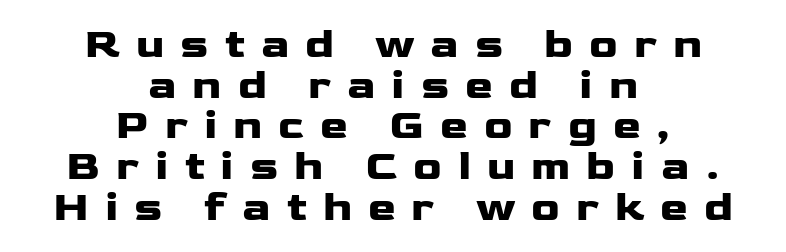
Q: Is the text bold? A: Yes.
Q: Is the text italic (slanted)? A: No, it is upright.
Q: Is the typeface a serif or a sans-serif typeface? A: Sans-serif.
Q: Is the text underlined? A: No.
Q: How is the paragraph aligned? A: Centered.
Q: Is the spacing between letters normal or unusually wide? A: Unusually wide.
Q: Is the spacing between lines tight, normal or loose? A: Tight.
Q: Width (condensed, normal, or wide)? A: Wide.
Q: Stroke contrast? A: Low.
Q: x-height? A: Medium.
Q: Monospaced? A: No.
